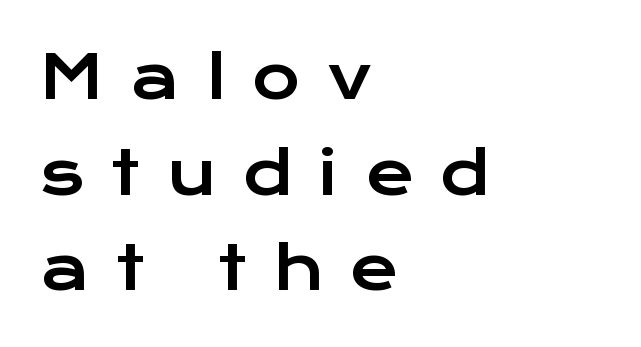
The image shows 59 px wide sans-serif type, upright; set left-aligned, normal line spacing (1.62x), unusually wide letter spacing (+0.45 em), not underlined; low stroke contrast and a medium x-height.
